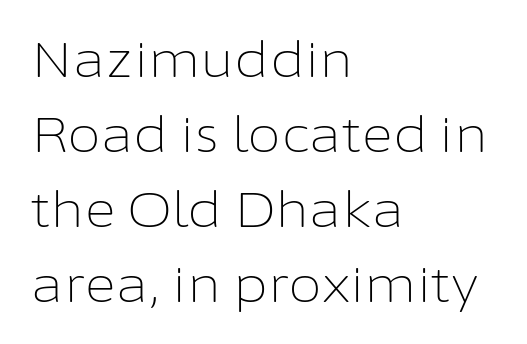
Q: Is the text bold? A: No.
Q: Is the text italic (slanted)? A: No, it is upright.
Q: Is the typeface a serif or a sans-serif typeface? A: Sans-serif.
Q: Is the text underlined? A: No.
Q: How is the paragraph aligned? A: Left-aligned.
Q: Is the spacing between letters normal or unusually wide? A: Normal.
Q: Is the spacing between lines tight, normal or loose? A: Normal.
Q: Width (condensed, normal, or wide)? A: Normal.
Q: Stroke contrast? A: Low.
Q: x-height? A: Medium.
Q: Monospaced? A: No.
